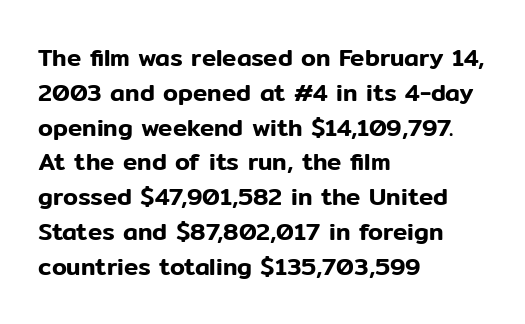
The image shows 24 px text type, upright; set left-aligned, normal line spacing (1.45x), normal letter spacing, not underlined.
